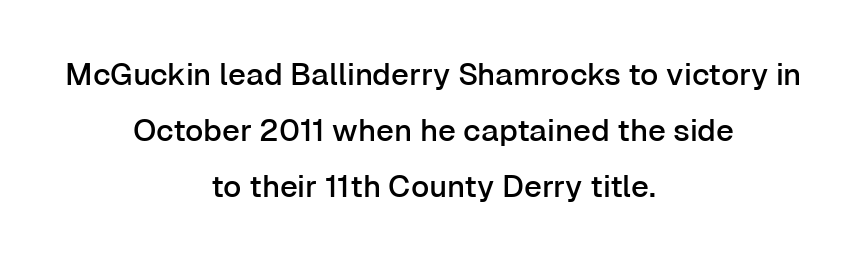
Examine the stroke ends and you'll find no serifs. Short and long lines alike share a common midpoint. A typesetter would mark this as roman, not italic. The horizontal fit of the characters is conventional and even.
